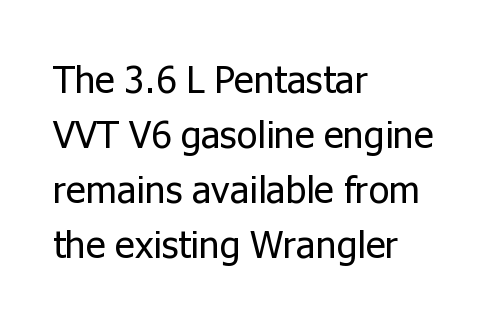
Observe the ordinary spacing: letters are neighbours, not strangers. The paragraph shown leans on its left margin. Is there any slant? The stems are plumb. I'd call this a sans setting — the letters go barefoot.
